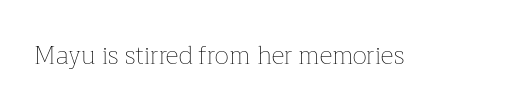
The rendering keeps characters at their native spacing. The font sits on the lighter half of the weight spectrum, regular included. Quick note: underline off. Is there any slant? The stems are plumb.
